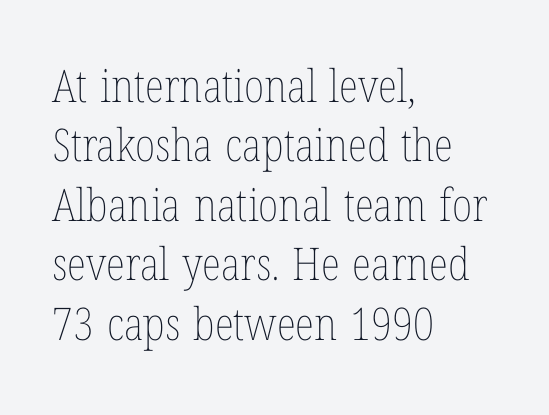
{"italic": "no", "bold": "no", "weight": "thin", "width": "condensed", "stroke_contrast": "low", "x_height": "medium", "monospaced": "no", "underline": "no", "align": "left", "line_spacing": "normal", "line_spacing_ratio": 1.32, "letter_spacing": "normal", "letter_spacing_em": 0.0, "glyph_px": 45}
